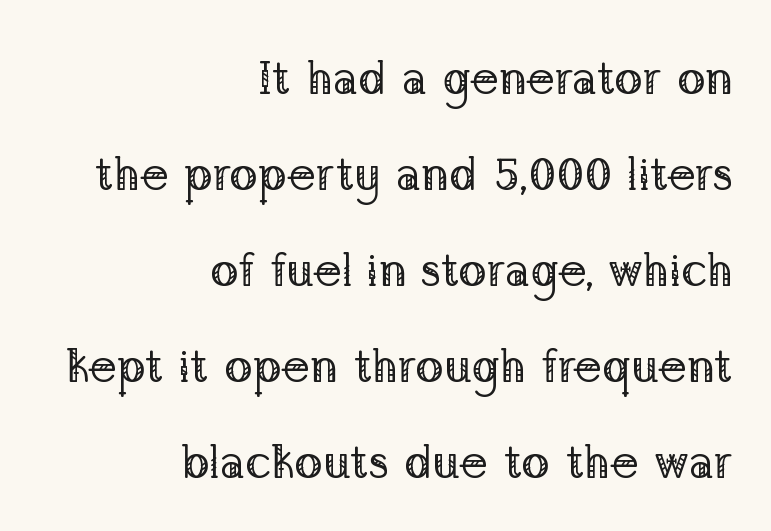
The image shows 47 px regular-weight serif type, upright; set right-aligned, loose line spacing (2.04x), normal letter spacing, not underlined; low stroke contrast and a medium x-height.
